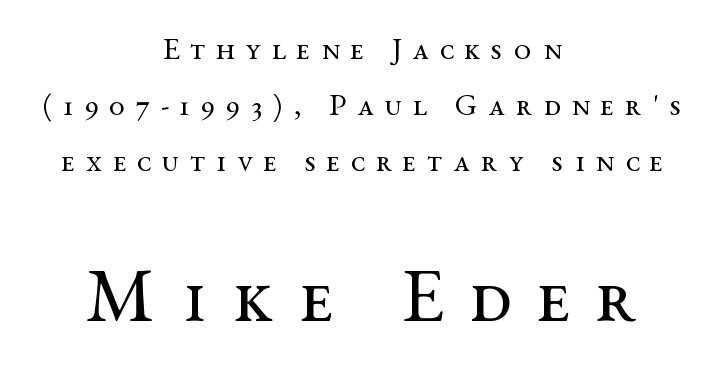
Q: Is the text bold? A: No.
Q: Is the text italic (slanted)? A: No, it is upright.
Q: Is the typeface a serif or a sans-serif typeface? A: Serif.
Q: Is the text underlined? A: No.
Q: How is the paragraph aligned? A: Centered.
Q: Is the spacing between letters normal or unusually wide? A: Unusually wide.
Q: Which block of text is set in a larger size, the first (top) or the second (bottom)? A: The second (bottom) one.
Q: Width (condensed, normal, or wide)? A: Wide.
Q: Stroke contrast? A: Medium.
Q: x-height? A: Medium.
Q: Monospaced? A: No.
